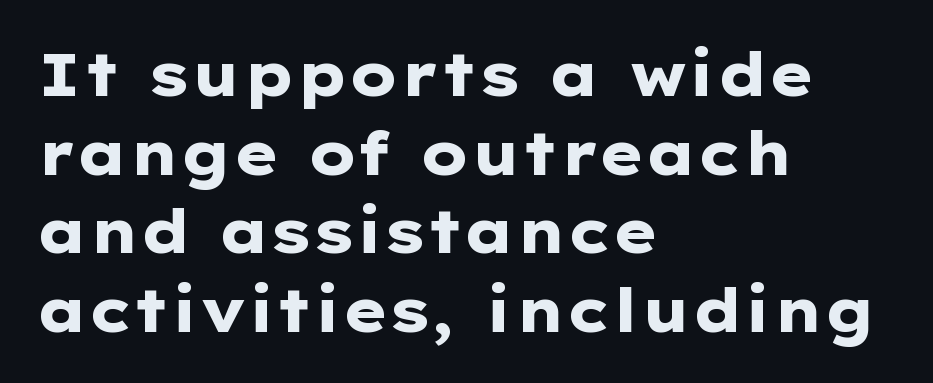
Q: Is the text bold? A: Yes.
Q: Is the text italic (slanted)? A: No, it is upright.
Q: Is the typeface a serif or a sans-serif typeface? A: Sans-serif.
Q: Is the text underlined? A: No.
Q: How is the paragraph aligned? A: Left-aligned.
Q: Is the spacing between letters normal or unusually wide? A: Normal.
Q: Is the spacing between lines tight, normal or loose? A: Normal.
Q: Width (condensed, normal, or wide)? A: Wide.
Q: Stroke contrast? A: Low.
Q: x-height? A: Medium.
Q: Monospaced? A: No.
